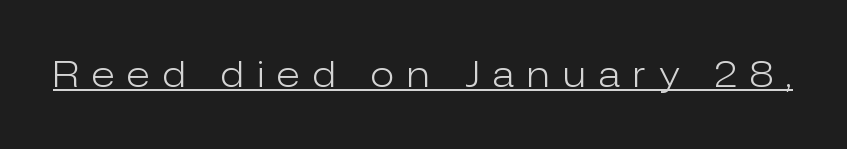
The lettering is marked with a stroke running underneath it. Compared with typical body copy, the letter spacing here is much looser. The passage shown is typed in a proportional face where columns would drift. The weight would be labelled regular, book, light, or lighter still. Does the type have serifs? No, each stem ends abruptly.
